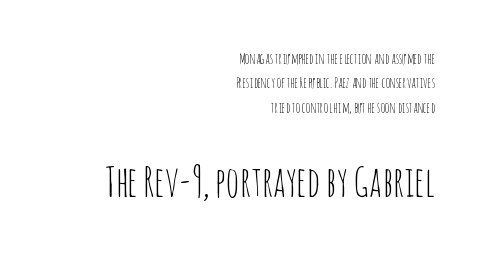
The emphasis by scale lands on block number two, below. This rendering employs a face without finishing strokes, i.e., a sans-serif. Check under the words: just untouched page. The rendering anchors every line to the right-hand side.
